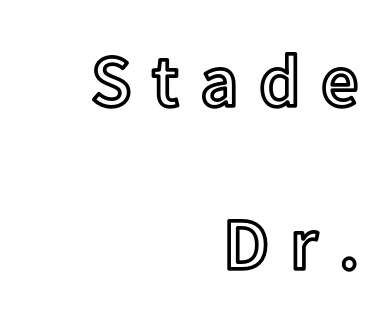
The image shows 74 px text type, upright; set right-aligned, loose line spacing (2.2x), unusually wide letter spacing (+0.28 em), not underlined; a medium x-height.
